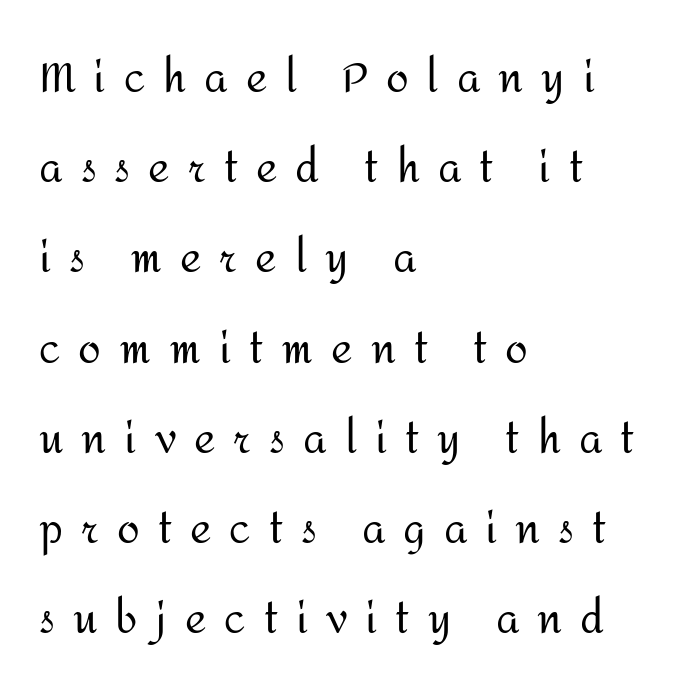
{"serif": "no", "italic": "no", "bold": "no", "weight": "regular", "width": "normal", "stroke_contrast": "medium", "x_height": "medium", "monospaced": "no", "underline": "no", "align": "left", "line_spacing": "loose", "line_spacing_ratio": 2.2, "letter_spacing": "wide", "letter_spacing_em": 0.44, "glyph_px": 41}
